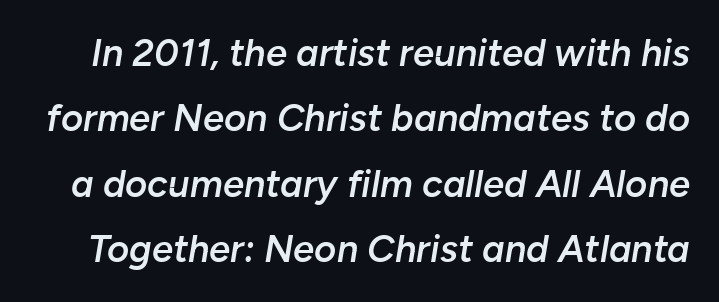
Q: Is the text bold? A: Semi-bold.
Q: Is the text italic (slanted)? A: Yes, it leans right by about 10 degrees.
Q: Is the text underlined? A: No.
Q: Is the spacing between letters normal or unusually wide? A: Normal.
Q: Width (condensed, normal, or wide)? A: Normal.
Q: Stroke contrast? A: Low.
Q: x-height? A: Medium.
Q: Monospaced? A: No.
